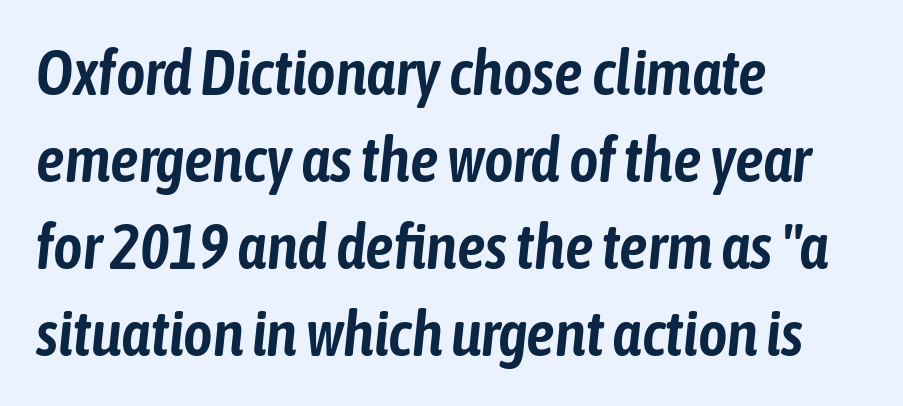
{"italic": "yes", "lean": "right", "slant_degrees": 6, "width": "condensed", "stroke_contrast": "low", "x_height": "medium", "monospaced": "no", "underline": "no", "align": "left", "line_spacing": "normal", "line_spacing_ratio": 1.38, "letter_spacing": "normal", "letter_spacing_em": 0.0, "glyph_px": 63}
